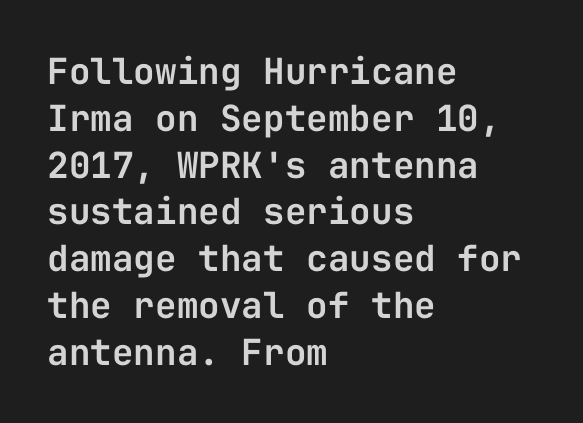
{"serif": "no", "italic": "no", "width": "normal", "stroke_contrast": "low", "x_height": "medium", "monospaced": "yes", "underline": "no", "align": "left", "line_spacing": "normal", "line_spacing_ratio": 1.3, "letter_spacing": "normal", "letter_spacing_em": 0.0, "glyph_px": 36}
